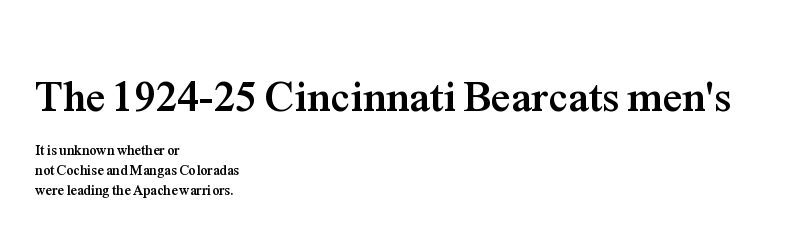
The text block is weighted toward the left margin, trailing off unevenly rightward. If you drew a line through each stem, it would be perfectly vertical. The lines sit at an ordinary, default distance from one another. Varying glyph widths throughout — classic text-font behaviour. Yep, those are serifs on the letters. Stroke thickness is high; the sample reads as a true bold.
